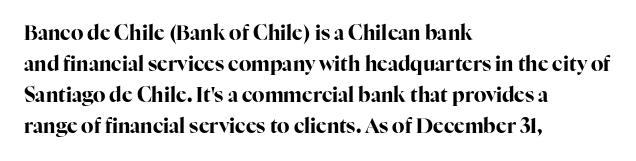
This is heavy type, rendered in bold. No extra tracking has been applied to these lines. The lines in this sample share a left origin and differ only in where they stop. A typesetter would call this leading conventional body-copy spacing. The typography opts for an upright posture over an oblique one. No word sits above an underline.
